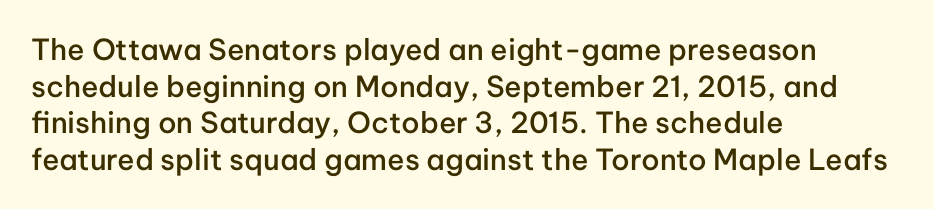
The image shows 29 px semibold sans-serif type, upright; set left-aligned, normal line spacing (1.26x), normal letter spacing, not underlined; low stroke contrast and a medium x-height.
